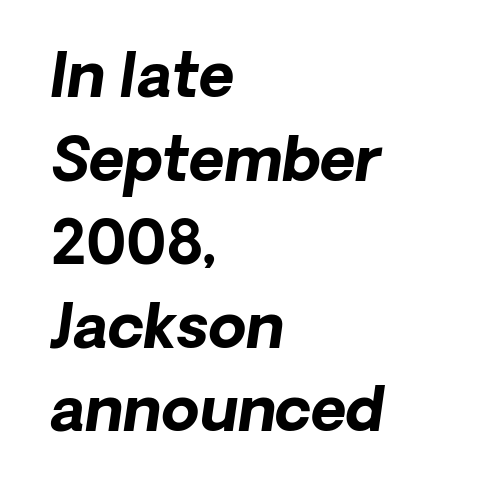
Q: Is the text bold? A: Yes.
Q: Is the text italic (slanted)? A: Yes, it leans right by about 8 degrees.
Q: Is the text underlined? A: No.
Q: How is the paragraph aligned? A: Left-aligned.
Q: Is the spacing between letters normal or unusually wide? A: Normal.
Q: Is the spacing between lines tight, normal or loose? A: Normal.
Q: Width (condensed, normal, or wide)? A: Normal.
Q: Stroke contrast? A: Low.
Q: x-height? A: Medium.
Q: Monospaced? A: No.
